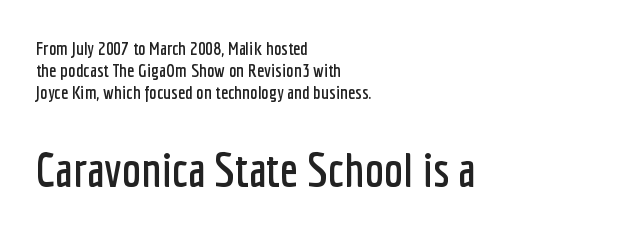
The image shows 48 px condensed sans-serif type, upright; set left-aligned, line spacing 1.16x, normal letter spacing, not underlined; the second (bottom) block is 2.53x larger; low stroke contrast and a medium x-height.
